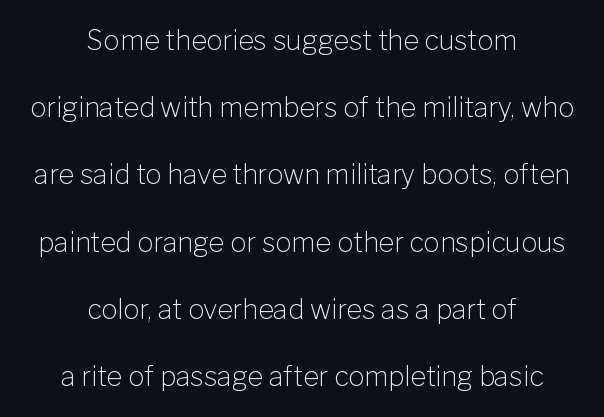
Q: Is the text bold? A: No.
Q: Is the text italic (slanted)? A: No, it is upright.
Q: Is the text underlined? A: No.
Q: How is the paragraph aligned? A: Centered.
Q: Is the spacing between letters normal or unusually wide? A: Normal.
Q: Is the spacing between lines tight, normal or loose? A: Loose.
